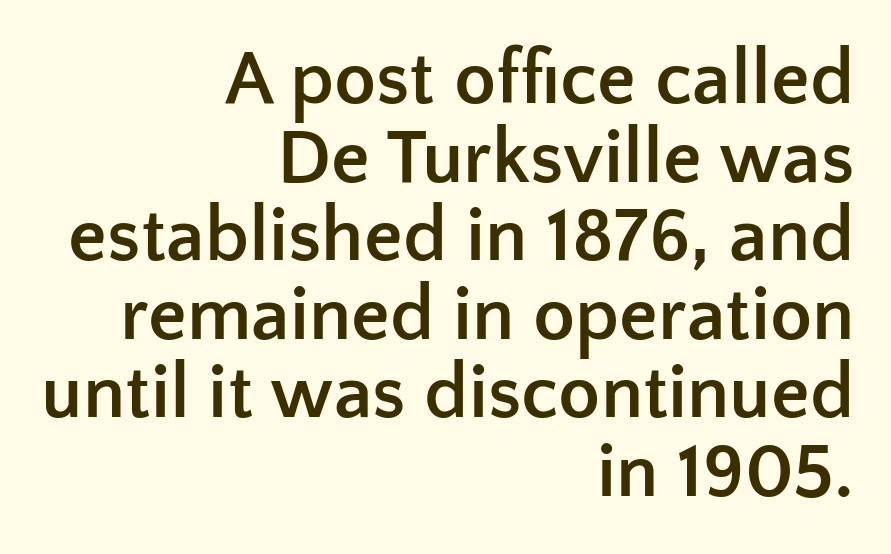
Q: Is the text bold? A: Yes.
Q: Is the text italic (slanted)? A: No, it is upright.
Q: Is the typeface a serif or a sans-serif typeface? A: Sans-serif.
Q: Is the text underlined? A: No.
Q: How is the paragraph aligned? A: Right-aligned.
Q: Is the spacing between letters normal or unusually wide? A: Normal.
Q: Is the spacing between lines tight, normal or loose? A: Tight.
Q: Width (condensed, normal, or wide)? A: Normal.
Q: Stroke contrast? A: Low.
Q: x-height? A: Medium.
Q: Monospaced? A: No.
